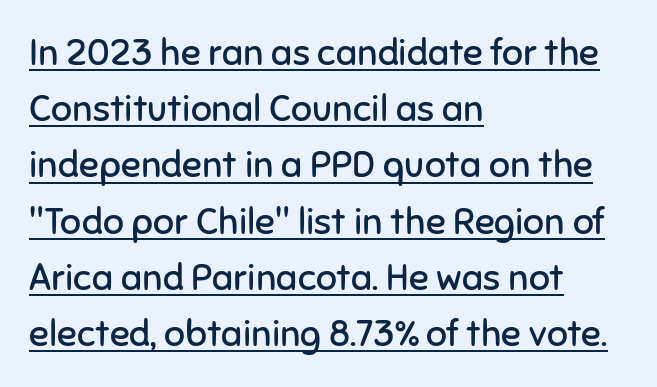
Stroke mass is kept to a normal reading level or below. Quick note: underline on. The typeface chosen for these lines omits serifs. The type is set solid horizontally, with unmodified tracking.
